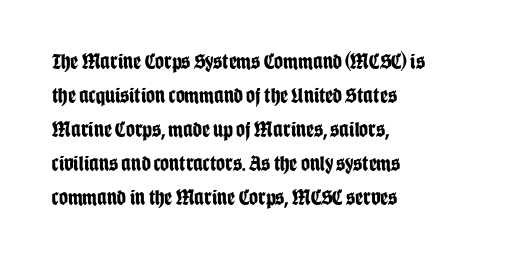
{"italic": "no", "bold": "yes", "underline": "no", "align": "left", "line_spacing": "normal", "line_spacing_ratio": 1.54, "letter_spacing": "normal", "letter_spacing_em": 0.0, "glyph_px": 22}
